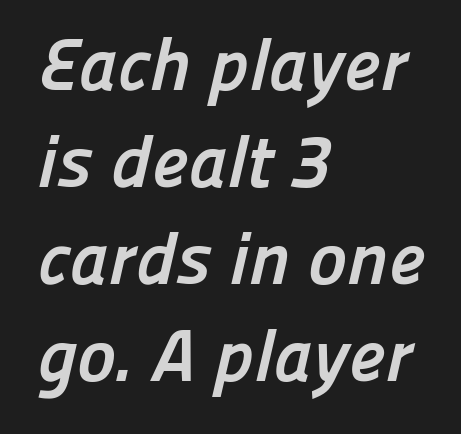
The image shows 74 px semibold sans-serif type; set left-aligned, normal line spacing (1.31x), normal letter spacing, not underlined; low stroke contrast and a medium x-height.
